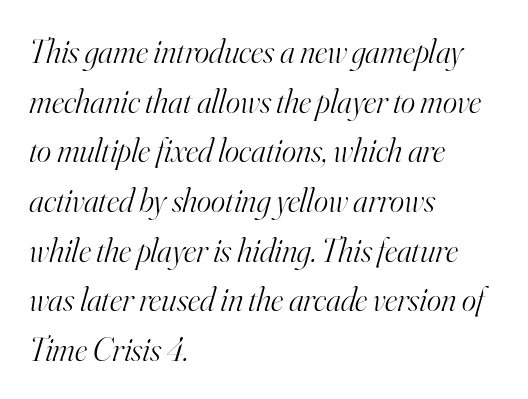
Stroke thickness stays within the range of a standard reading face or lighter. Standard letterfit; no display-style spreading of the glyphs. Whoever set this chose a conventional vertical rhythm. No word sits above an underline.
